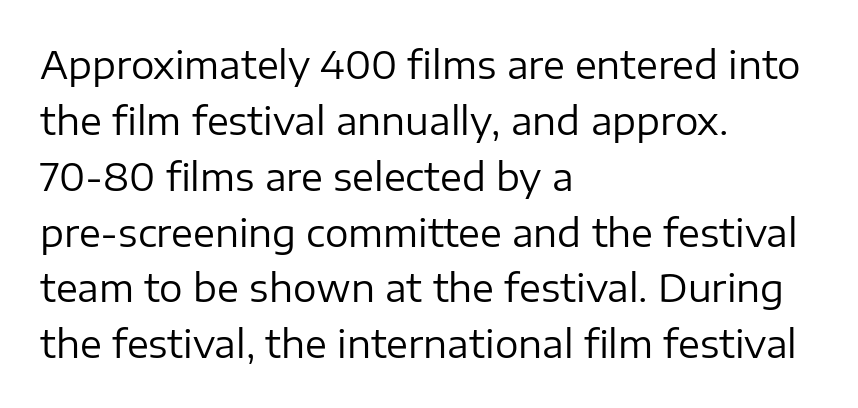
The image shows 37 px regular-weight sans-serif type, upright; set left-aligned, normal line spacing (1.51x), normal letter spacing, not underlined; low stroke contrast and a medium x-height.
